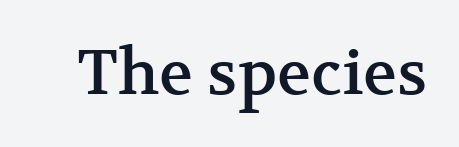
Descender tails drop into unmarked territory. In terms of letterform style, serifs are clearly present. You could not count columns in this text — the font is proportionally spaced. Every character sits straight up, as roman type does.
